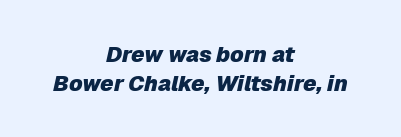
These lines stack symmetrically, like a column narrowing and widening about its center. The glyphs look as if they've been sheared to an angle. The foot of each line stays bare and open. The horizontal fit of the characters is conventional and even. Honestly, the row spacing looks completely unremarkable. Notice how thick the strokes are: this is what a full bold looks like.
